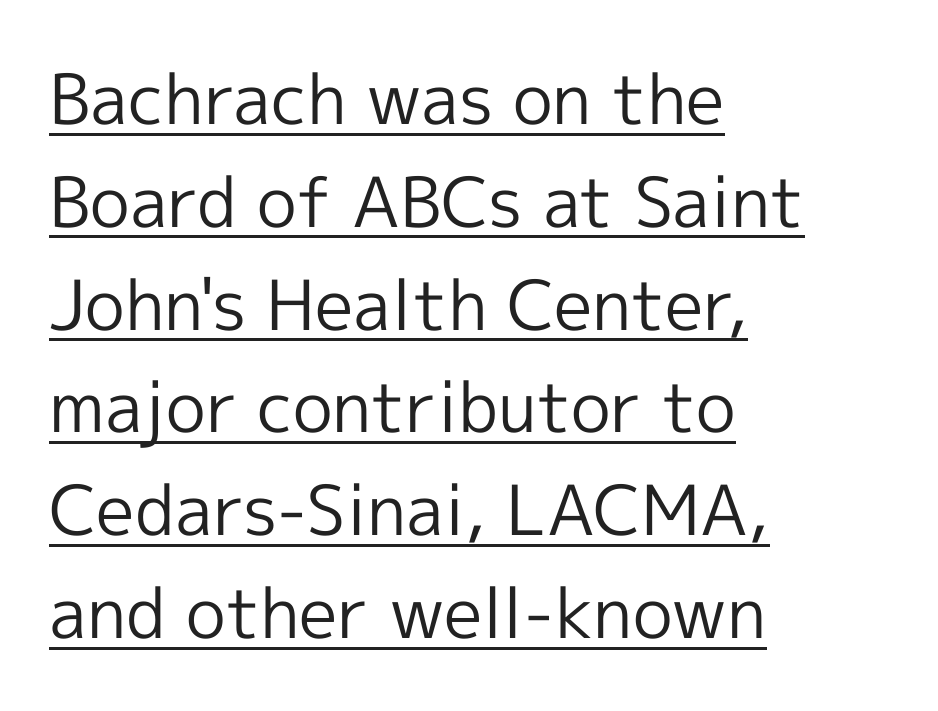
Q: Is the text bold? A: No.
Q: Is the text italic (slanted)? A: No, it is upright.
Q: Is the typeface a serif or a sans-serif typeface? A: Sans-serif.
Q: Is the text underlined? A: Yes.
Q: How is the paragraph aligned? A: Left-aligned.
Q: Is the spacing between letters normal or unusually wide? A: Normal.
Q: Is the spacing between lines tight, normal or loose? A: Normal.
Q: Width (condensed, normal, or wide)? A: Normal.
Q: x-height? A: Medium.
Q: Monospaced? A: No.
